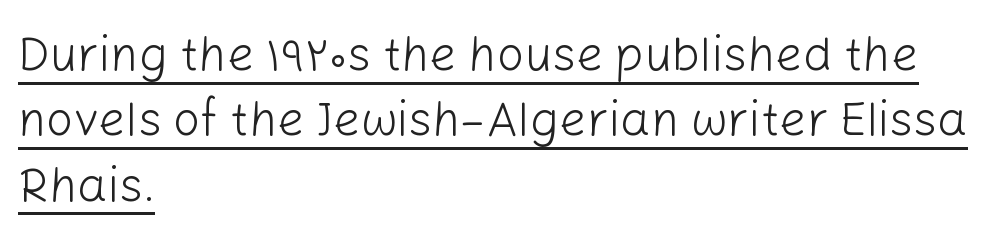
The image shows 48 px light sans-serif type, upright; set left-aligned, normal line spacing (1.36x), normal letter spacing, underlined; low stroke contrast and a medium x-height.
